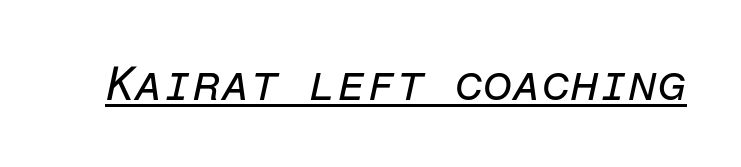
Q: Is the text bold? A: No.
Q: Is the text italic (slanted)? A: Yes, it leans right by about 12 degrees.
Q: Is the text underlined? A: Yes.
Q: Is the spacing between letters normal or unusually wide? A: Normal.
Q: Width (condensed, normal, or wide)? A: Normal.
Q: Stroke contrast? A: Low.
Q: x-height? A: Medium.
Q: Monospaced? A: Yes.
